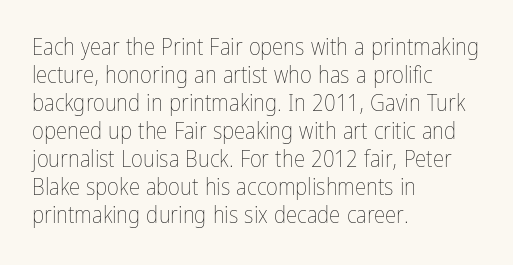
Every stem runs plumb, perpendicular to the baseline. Layout note: lines flush left. Decoration check: the copy has no underline. Short note: letters normally spaced.
